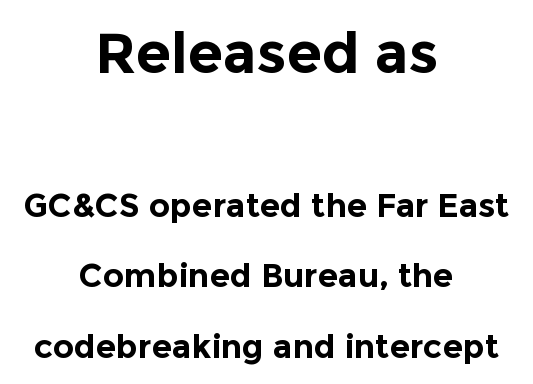
Q: Is the text bold? A: Yes.
Q: Is the text italic (slanted)? A: No, it is upright.
Q: Is the typeface a serif or a sans-serif typeface? A: Sans-serif.
Q: Is the text underlined? A: No.
Q: How is the paragraph aligned? A: Centered.
Q: Is the spacing between letters normal or unusually wide? A: Normal.
Q: Is the spacing between lines tight, normal or loose? A: Loose.
Q: Which block of text is set in a larger size, the first (top) or the second (bottom)? A: The first (top) one.
Q: Width (condensed, normal, or wide)? A: Normal.
Q: x-height? A: Medium.
Q: Monospaced? A: No.
